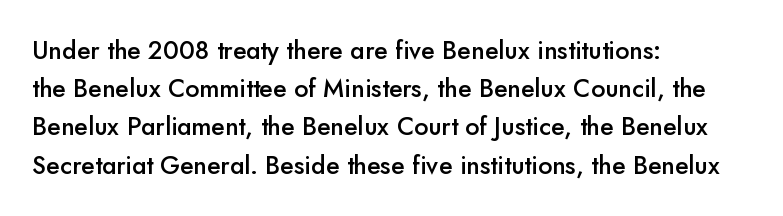
{"italic": "no", "bold": "semi", "underline": "no", "align": "left", "line_spacing": "normal", "line_spacing_ratio": 1.53, "letter_spacing": "normal", "letter_spacing_em": 0.0, "glyph_px": 25}
